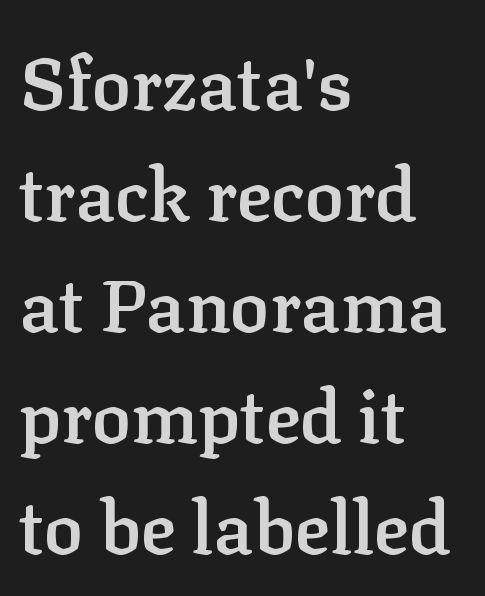
{"serif": "yes", "italic": "no", "bold": "semi", "weight": "semibold", "width": "normal", "stroke_contrast": "low", "x_height": "medium", "monospaced": "no", "underline": "no", "align": "left", "line_spacing": "normal", "line_spacing_ratio": 1.52, "letter_spacing": "normal", "letter_spacing_em": 0.0, "glyph_px": 73}
